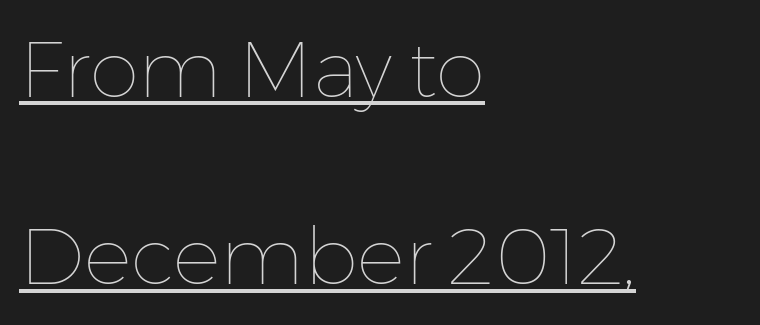
Short and long lines alike share a common starting point at left. The rendering uses a large line-height, opening up the rows. Quick note: not italic, upright. You can see a thin bar hugging the bottom of the glyphs. Weight class: somewhere from thin through regular. Do the characters align in a grid? No, the font is proportional.
